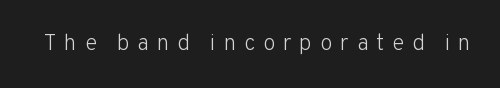
The passage shown has open, widely tracked lettering throughout. Is this a heavy cut? Hardly; it is regular or lighter. The gap between lines stays unmarked. Ordinary non-slanted type is in use.
